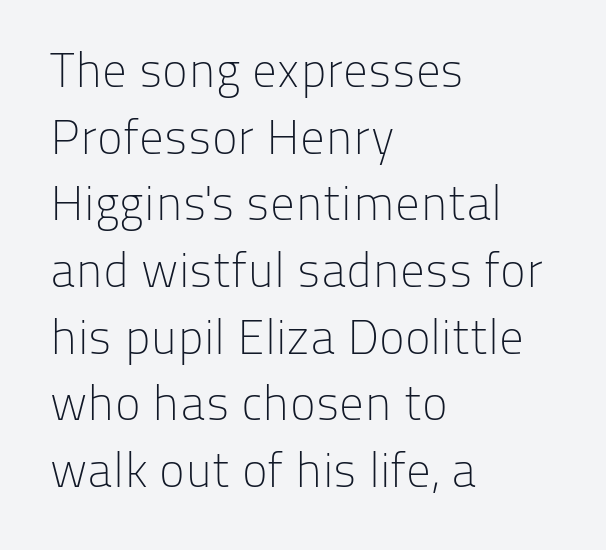
The image shows 49 px light sans-serif type, upright; set left-aligned, normal line spacing (1.36x), normal letter spacing, not underlined; low stroke contrast and a medium x-height.
